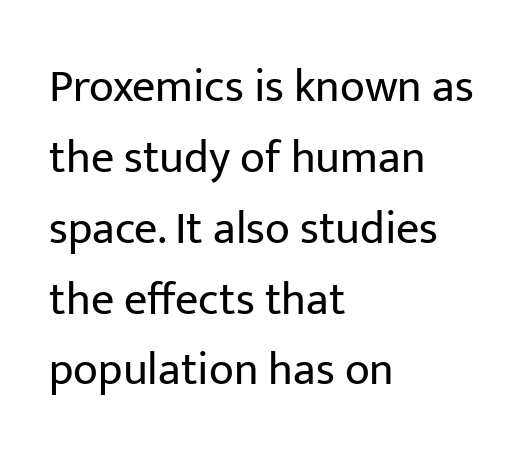
Q: Is the text bold? A: No.
Q: Is the text italic (slanted)? A: No, it is upright.
Q: Is the typeface a serif or a sans-serif typeface? A: Sans-serif.
Q: Is the text underlined? A: No.
Q: How is the paragraph aligned? A: Left-aligned.
Q: Is the spacing between letters normal or unusually wide? A: Normal.
Q: Is the spacing between lines tight, normal or loose? A: Normal.
Q: Width (condensed, normal, or wide)? A: Normal.
Q: Stroke contrast? A: Low.
Q: x-height? A: Medium.
Q: Monospaced? A: No.
